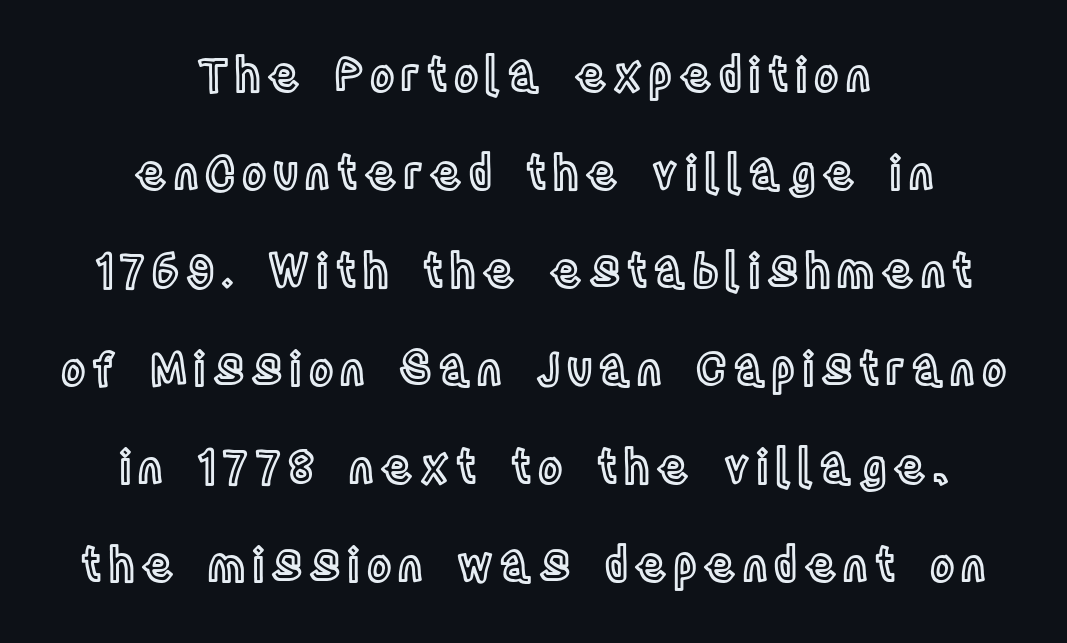
The image shows 46 px condensed type, upright; set centered, loose line spacing (2.13x), not underlined; a large x-height.
